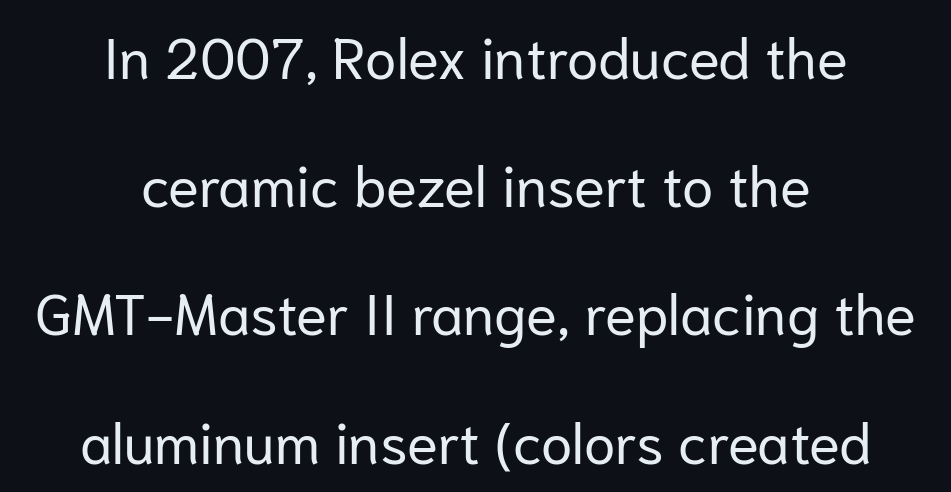
The image shows 57 px regular-weight sans-serif type, upright; set centered, loose line spacing (2.25x), normal letter spacing, not underlined; low stroke contrast and a medium x-height.
